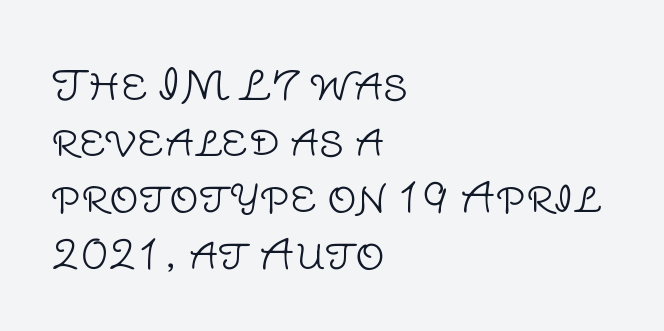
Q: Is the text bold? A: No.
Q: Is the text italic (slanted)? A: Yes.
Q: Is the typeface a serif or a sans-serif typeface? A: Sans-serif.
Q: Is the text underlined? A: No.
Q: How is the paragraph aligned? A: Left-aligned.
Q: Is the spacing between letters normal or unusually wide? A: Normal.
Q: Is the spacing between lines tight, normal or loose? A: Normal.
Q: Width (condensed, normal, or wide)? A: Normal.
Q: Stroke contrast? A: Low.
Q: x-height? A: Large.
Q: Monospaced? A: No.
